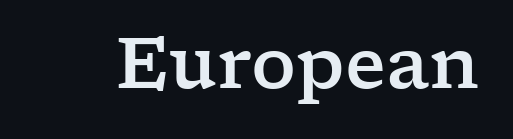
{"serif": "yes", "italic": "no", "width": "wide", "stroke_contrast": "low", "x_height": "medium", "monospaced": "no", "underline": "no", "letter_spacing": "normal", "letter_spacing_em": 0.0, "glyph_px": 70}
